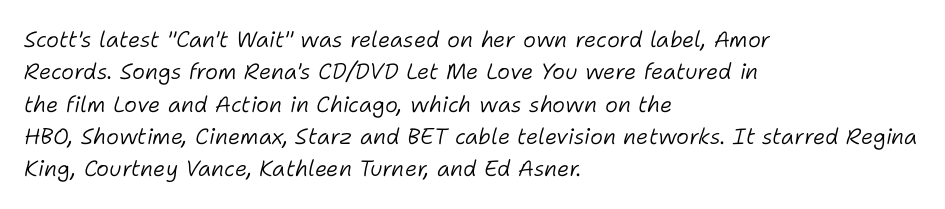
The image shows 22 px text type, italic (leaning right); set left-aligned, normal line spacing (1.47x), normal letter spacing, not underlined.
